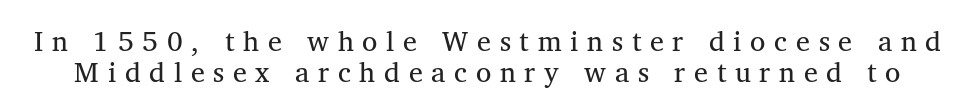
{"serif": "yes", "italic": "no", "bold": "no", "weight": "regular", "width": "normal", "stroke_contrast": "medium", "x_height": "medium", "monospaced": "no", "underline": "no", "line_spacing": "tight", "line_spacing_ratio": 1.11, "letter_spacing": "wide", "letter_spacing_em": 0.31, "glyph_px": 28}
